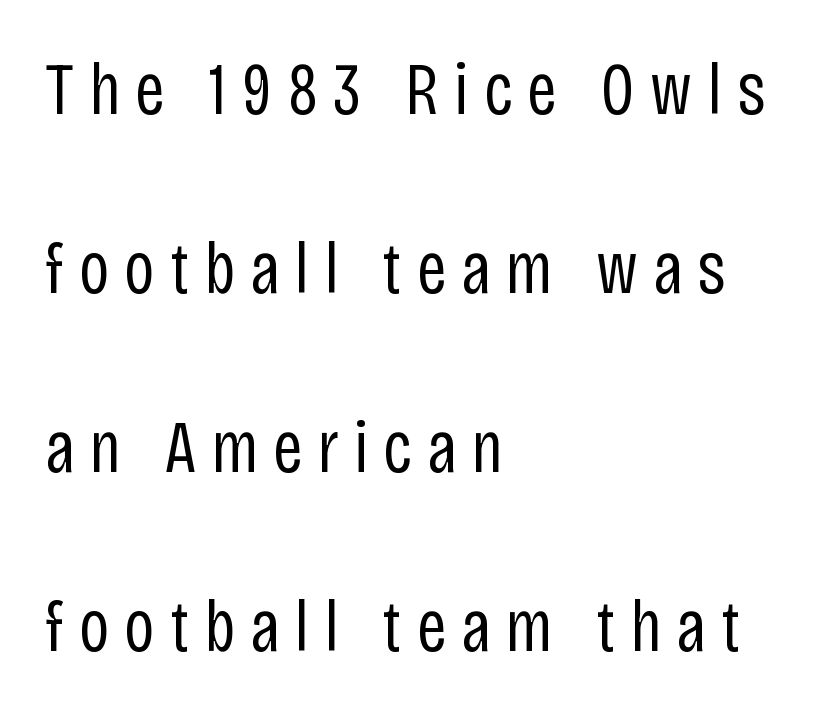
The image shows 74 px regular-weight, condensed sans-serif type, upright; set left-aligned, loose line spacing (2.42x), unusually wide letter spacing (+0.2 em), not underlined; low stroke contrast and a large x-height.
